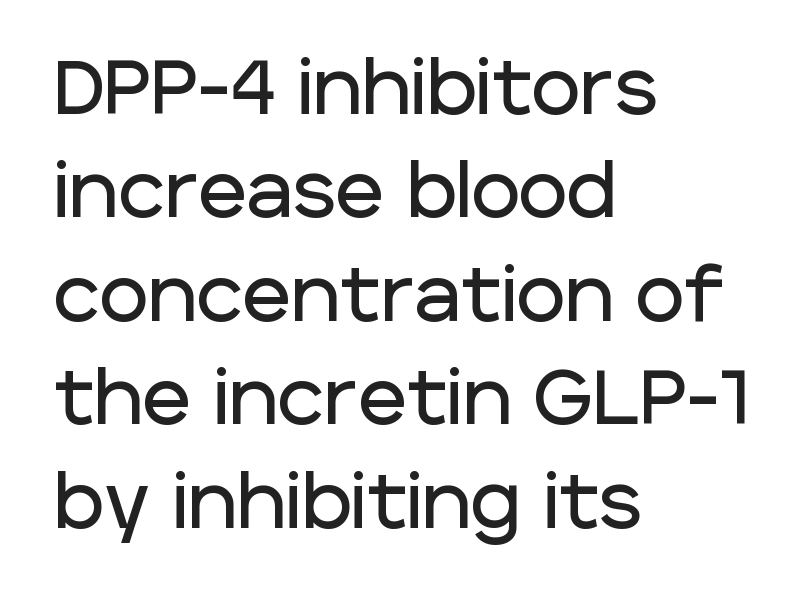
Q: Is the text italic (slanted)? A: No, it is upright.
Q: Is the typeface a serif or a sans-serif typeface? A: Sans-serif.
Q: Is the text underlined? A: No.
Q: How is the paragraph aligned? A: Left-aligned.
Q: Is the spacing between letters normal or unusually wide? A: Normal.
Q: Is the spacing between lines tight, normal or loose? A: Normal.
Q: Width (condensed, normal, or wide)? A: Normal.
Q: Stroke contrast? A: Low.
Q: x-height? A: Large.
Q: Monospaced? A: No.
